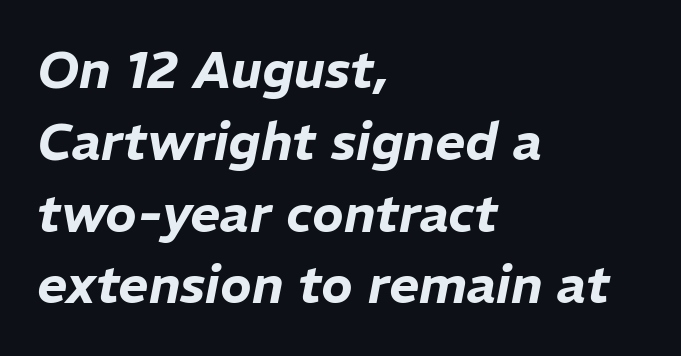
Q: Is the text italic (slanted)? A: Yes, it leans right by about 11 degrees.
Q: Is the text underlined? A: No.
Q: How is the paragraph aligned? A: Left-aligned.
Q: Is the spacing between letters normal or unusually wide? A: Normal.
Q: Is the spacing between lines tight, normal or loose? A: Normal.
Q: Width (condensed, normal, or wide)? A: Normal.
Q: Stroke contrast? A: Low.
Q: x-height? A: Medium.
Q: Monospaced? A: No.
